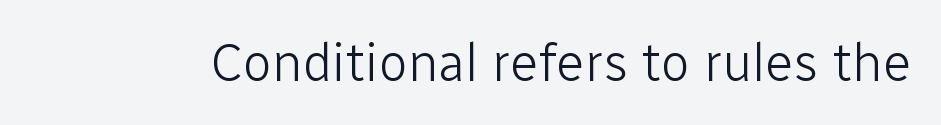
Varying glyph widths throughout — classic text-font behaviour. This sample uses a sans-serif face. Heaviness? Minimal to ordinary, like unemphasized prose. The foot of each line stays bare and open. The gaps between neighbouring characters are ordinary and unremarkable.
